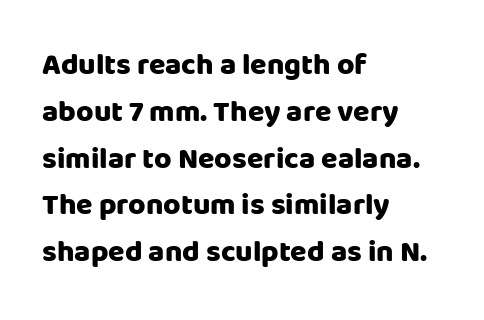
{"serif": "no", "italic": "no", "bold": "yes", "weight": "heavy", "width": "normal", "stroke_contrast": "low", "x_height": "large", "monospaced": "no", "underline": "no", "align": "left", "line_spacing": "normal", "line_spacing_ratio": 1.56, "letter_spacing": "normal", "letter_spacing_em": 0.0, "glyph_px": 30}
